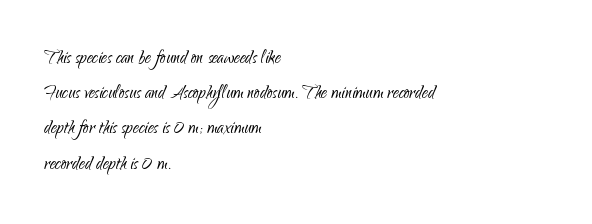
The image shows 23 px text type; set left-aligned, normal line spacing (1.53x), normal letter spacing, not underlined.
